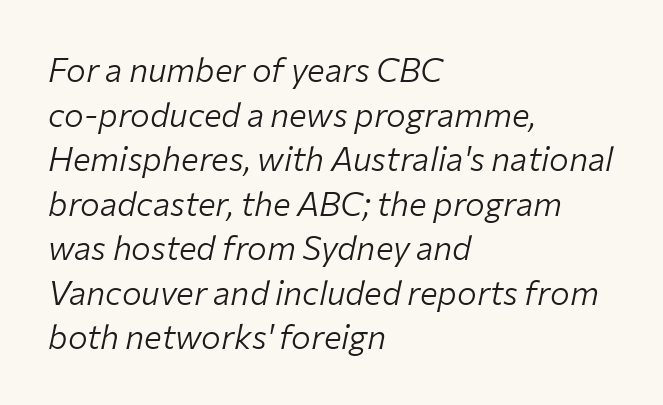
{"italic": "yes", "lean": "right", "slant_degrees": 12, "bold": "no", "weight": "light", "width": "normal", "stroke_contrast": "low", "x_height": "medium", "monospaced": "no", "underline": "no", "align": "left", "line_spacing": "normal", "line_spacing_ratio": 1.35, "letter_spacing": "normal", "letter_spacing_em": 0.0, "glyph_px": 33}
